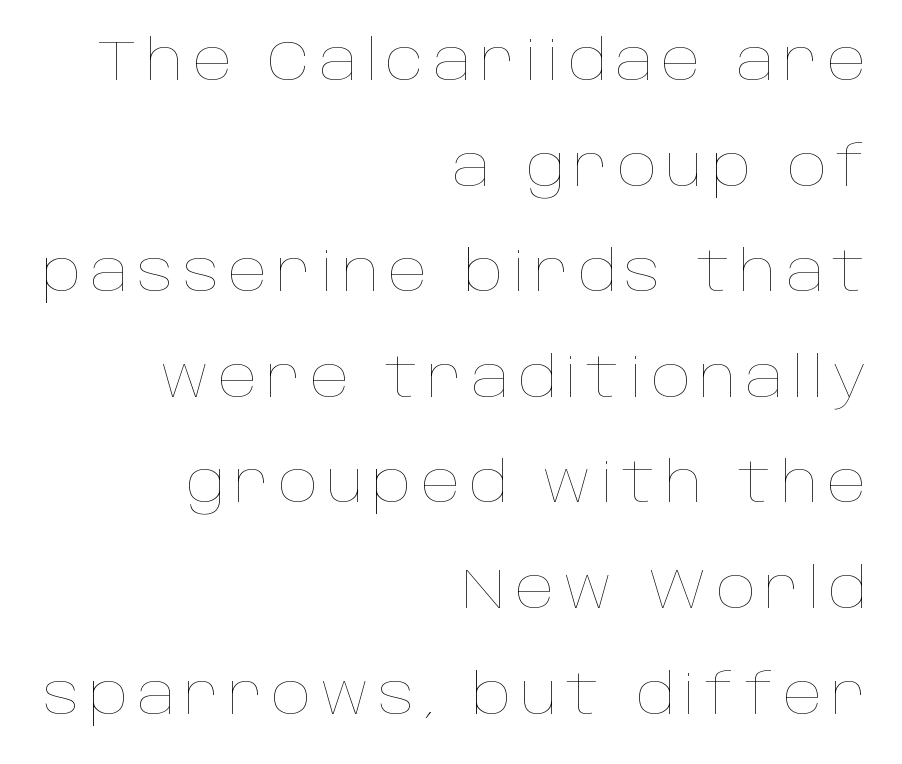
Q: Is the text bold? A: No.
Q: Is the text italic (slanted)? A: No, it is upright.
Q: Is the text underlined? A: No.
Q: How is the paragraph aligned? A: Right-aligned.
Q: Is the spacing between lines tight, normal or loose? A: Loose.
Q: Width (condensed, normal, or wide)? A: Normal.
Q: Stroke contrast? A: Low.
Q: x-height? A: Large.
Q: Monospaced? A: No.
